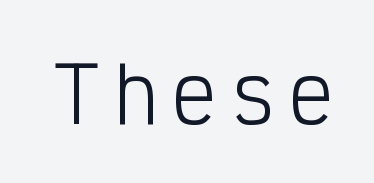
{"serif": "no", "italic": "no", "bold": "no", "weight": "light", "width": "condensed", "stroke_contrast": "low", "x_height": "medium", "monospaced": "yes", "underline": "no", "glyph_px": 76}
